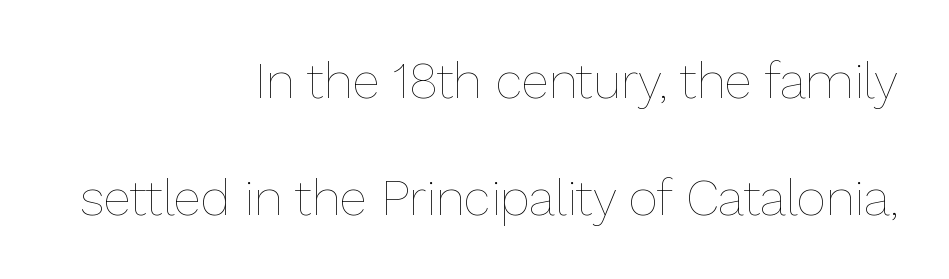
Designer's note — italics off, roman on. No extra tracking has been applied to these lines. Weight: regular or lighter. The space directly below the letters is spotless. Vertically, the passage feels expansive, rows floating well apart. Spacing verdict: proportional, widths tailored to each character.
